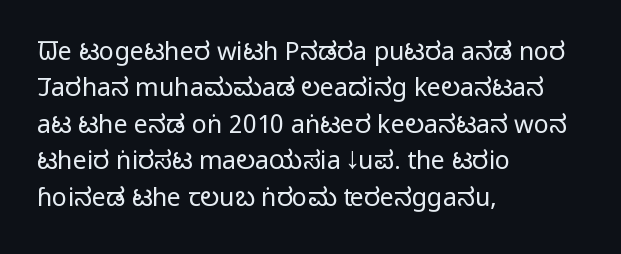
{"italic": "no", "bold": "no", "underline": "no", "align": "left", "line_spacing": "normal", "line_spacing_ratio": 1.46, "letter_spacing": "normal", "letter_spacing_em": 0.0, "glyph_px": 25}
